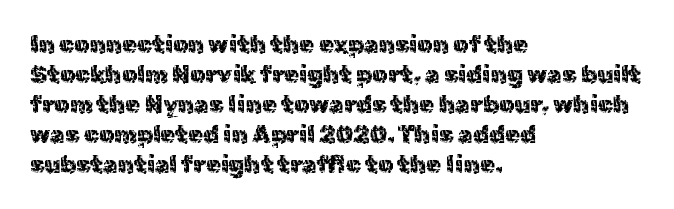
{"italic": "no", "bold": "no", "underline": "no", "align": "left", "line_spacing": "normal", "line_spacing_ratio": 1.25, "letter_spacing": "normal", "letter_spacing_em": 0.0, "glyph_px": 24}
